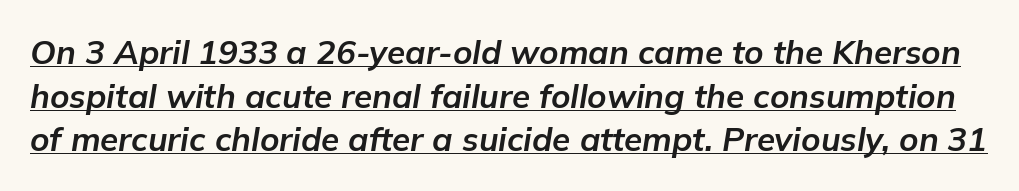
Emphasis is given by a line drawn under the lettering. You could not count columns in this text — the font is proportionally spaced. The typesetting leans heavy: a genuine bold. Between one letter and the next there's only the usual sliver of space. Is the type slanted? Yes — the strokes lean at a clear angle.
